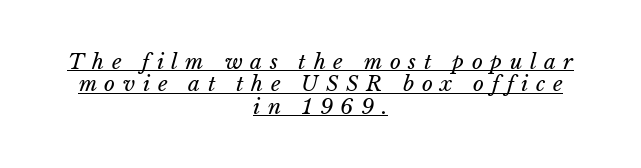
Teacher's note: observe the equal gaps on both sides — that is centered alignment. Unbolded letterforms with no extra heft. The horizontal fit of the characters is loose and conspicuously gappy. Does the lettering tilt? It does — this is italic. Whoever set this chose condensed vertical rhythm over breathing room.
